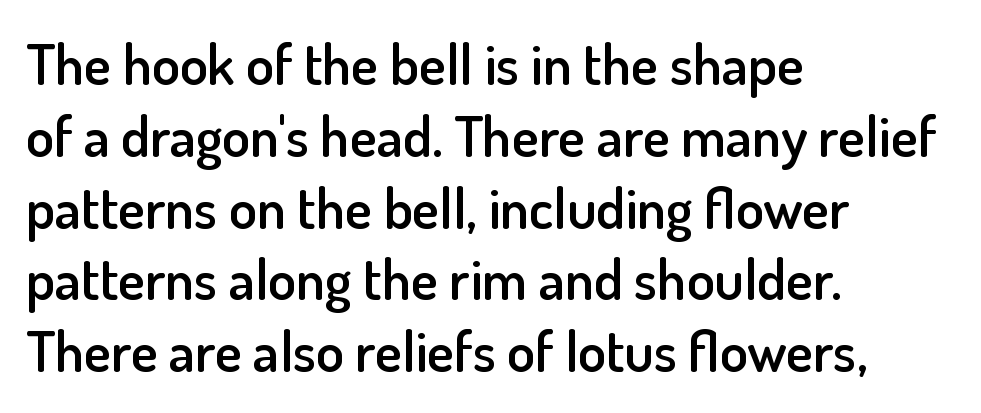
{"serif": "no", "italic": "no", "bold": "semi", "weight": "semibold", "width": "normal", "stroke_contrast": "low", "x_height": "small", "monospaced": "no", "underline": "no", "align": "left", "line_spacing": "normal", "line_spacing_ratio": 1.26, "letter_spacing": "normal", "letter_spacing_em": 0.0, "glyph_px": 57}
